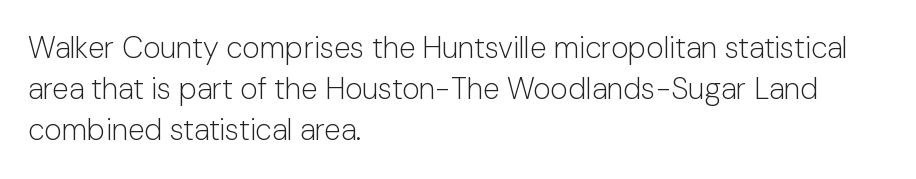
The image shows 30 px light sans-serif type, upright; set left-aligned, normal line spacing (1.37x), normal letter spacing, not underlined; low stroke contrast and a medium x-height.
